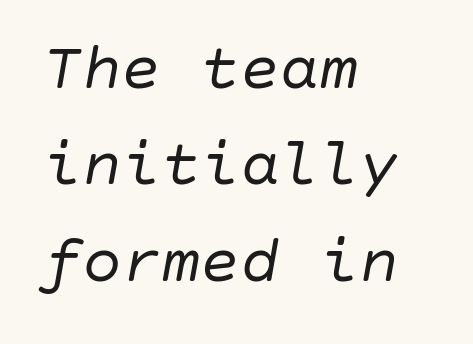
{"italic": "yes", "lean": "right", "slant_degrees": 10, "bold": "no", "weight": "regular", "width": "normal", "stroke_contrast": "low", "x_height": "large", "underline": "no", "align": "left", "line_spacing": "normal", "line_spacing_ratio": 1.46, "letter_spacing": "normal", "letter_spacing_em": 0.0, "glyph_px": 66}
